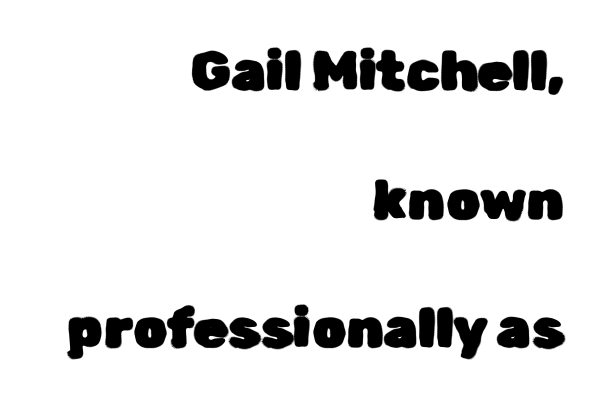
The letters sit at their default tracking, neither squeezed nor spread. Look at the bottom of the vertical strokes: they stop flat, with no serifs. Quick note: underline off. The text block is weighted toward the right margin, trailing off unevenly leftward. Horizontal bands of white between lines are thick stripes. Note the varied advance widths — an 'i' is clearly narrower than an 'm'.
